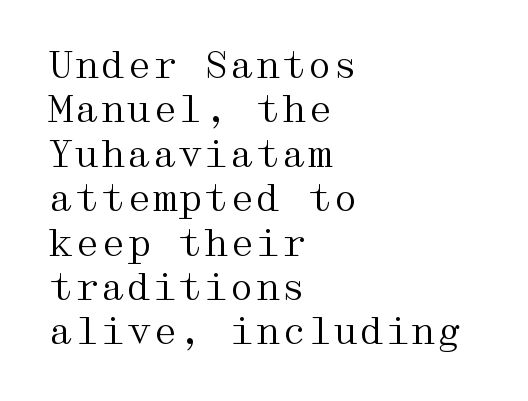
Q: Is the text bold? A: No.
Q: Is the text italic (slanted)? A: No, it is upright.
Q: Is the typeface a serif or a sans-serif typeface? A: Serif.
Q: Is the text underlined? A: No.
Q: How is the paragraph aligned? A: Left-aligned.
Q: Is the spacing between letters normal or unusually wide? A: Normal.
Q: Width (condensed, normal, or wide)? A: Wide.
Q: Stroke contrast? A: Medium.
Q: x-height? A: Medium.
